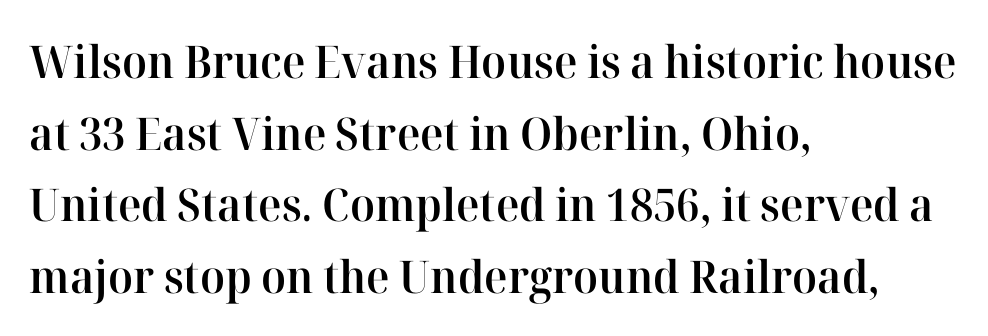
Q: Is the text bold? A: Semi-bold.
Q: Is the text italic (slanted)? A: No, it is upright.
Q: Is the typeface a serif or a sans-serif typeface? A: Serif.
Q: Is the text underlined? A: No.
Q: How is the paragraph aligned? A: Left-aligned.
Q: Is the spacing between letters normal or unusually wide? A: Normal.
Q: Is the spacing between lines tight, normal or loose? A: Normal.
Q: Width (condensed, normal, or wide)? A: Normal.
Q: Stroke contrast? A: High.
Q: x-height? A: Medium.
Q: Monospaced? A: No.
